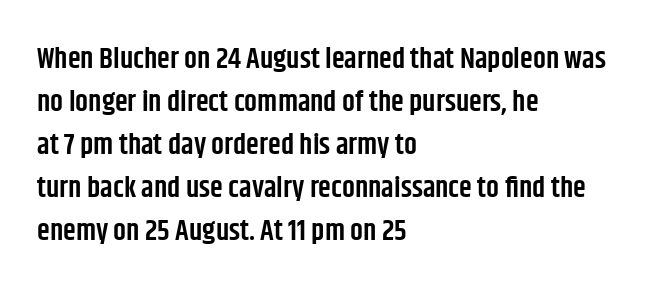
Q: Is the text bold? A: Semi-bold.
Q: Is the text italic (slanted)? A: No, it is upright.
Q: Is the typeface a serif or a sans-serif typeface? A: Sans-serif.
Q: Is the text underlined? A: No.
Q: How is the paragraph aligned? A: Left-aligned.
Q: Is the spacing between letters normal or unusually wide? A: Normal.
Q: Is the spacing between lines tight, normal or loose? A: Normal.
Q: Width (condensed, normal, or wide)? A: Condensed.
Q: Stroke contrast? A: Low.
Q: x-height? A: Large.
Q: Monospaced? A: No.
